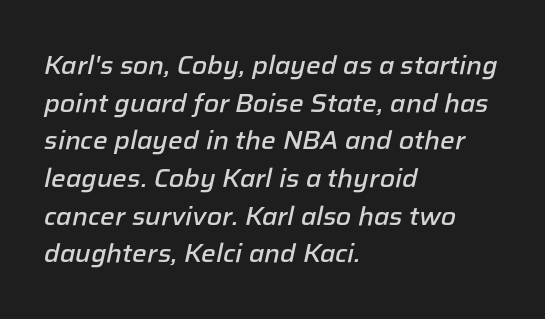
{"italic": "yes", "lean": "right", "slant_degrees": 12, "bold": "semi", "underline": "no", "align": "left", "line_spacing": "normal", "line_spacing_ratio": 1.45, "letter_spacing": "normal", "letter_spacing_em": 0.0, "glyph_px": 26}
